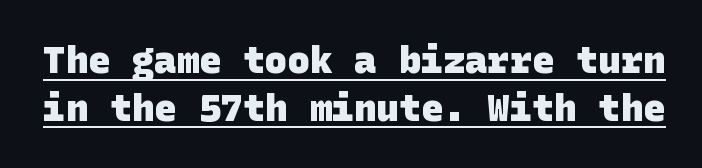
Looks like someone drew a line under every word here. Observe the absence of serifs on each vertical stroke in this sample. Bold? Absolutely — the strokes are thick and heavy. Look at the tracking — it's just the regular setting, nothing added. These lines sit exactly where default settings would place them.
